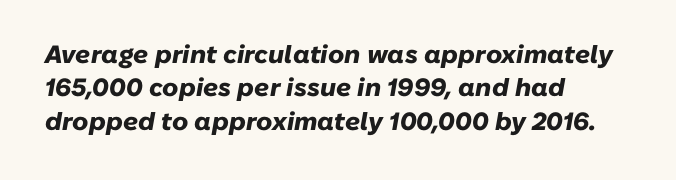
In terms of posture, this sample is oblique. The text block is weighted toward the left margin, trailing off unevenly rightward. The glyphs are unaccompanied by any horizontal stroke below them. Characters follow at the spacing the type designer built in. Regarding leading, the lines here are spaced in the standard way. In terms of weight, the rendering is a true, heavy bold.
